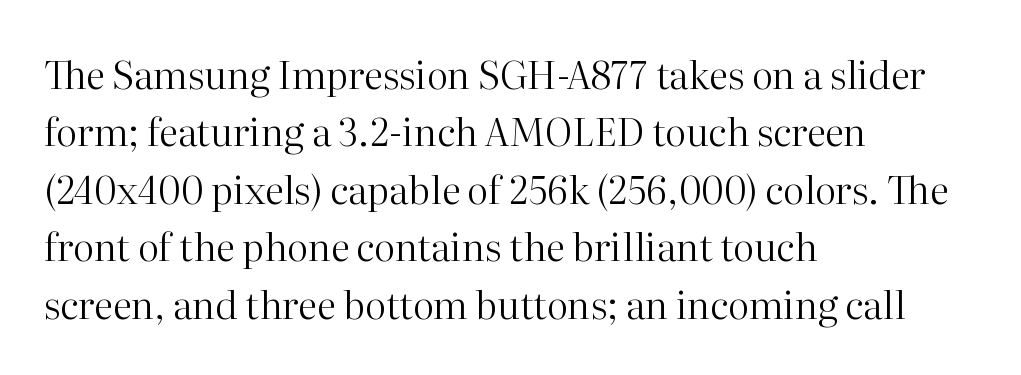
The image shows 38 px regular-weight serif type, upright; set left-aligned, normal line spacing (1.51x), normal letter spacing, not underlined; high stroke contrast and a medium x-height.
